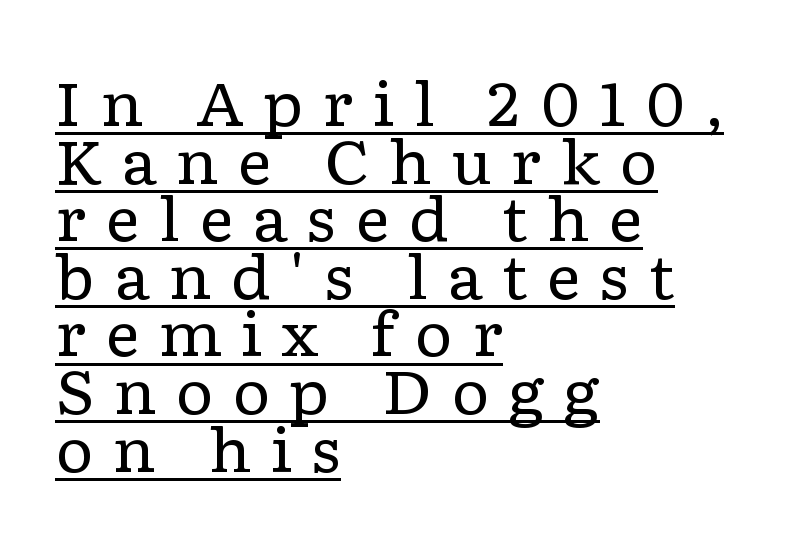
The image shows 60 px regular-weight, wide serif type, upright; set left-aligned, tight line spacing (0.96x), unusually wide letter spacing (+0.31 em), underlined; low stroke contrast and a medium x-height.
